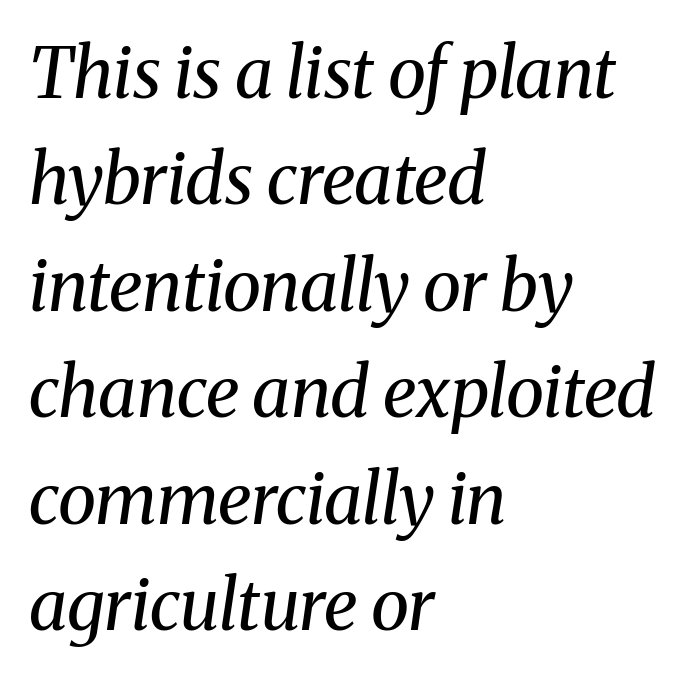
{"serif": "yes", "italic": "yes", "lean": "right", "slant_degrees": 8, "bold": "no", "weight": "regular", "width": "normal", "stroke_contrast": "medium", "x_height": "medium", "monospaced": "no", "underline": "no", "align": "left", "line_spacing": "normal", "line_spacing_ratio": 1.52, "letter_spacing": "normal", "letter_spacing_em": 0.0, "glyph_px": 70}
